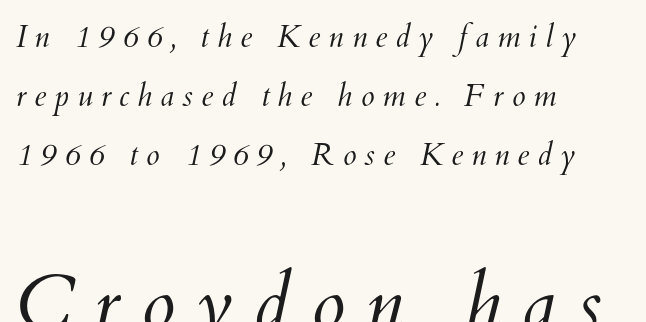
Q: Is the text bold? A: No.
Q: Is the text underlined? A: No.
Q: How is the paragraph aligned? A: Left-aligned.
Q: Is the spacing between letters normal or unusually wide? A: Unusually wide.
Q: Is the spacing between lines tight, normal or loose? A: Loose.
Q: Which block of text is set in a larger size, the first (top) or the second (bottom)? A: The second (bottom) one.
Q: Width (condensed, normal, or wide)? A: Normal.
Q: Stroke contrast? A: Medium.
Q: x-height? A: Small.
Q: Monospaced? A: No.
